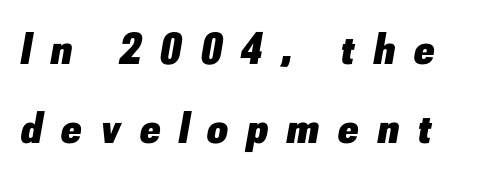
Notice how thick the strokes are: this is what a full bold looks like. Do the characters align in a grid? No, the font is proportional. Underlining? Definitely not there. There is plenty of visible air inserted between adjacent glyphs. The text carries the slant typical of an italic or oblique font.
